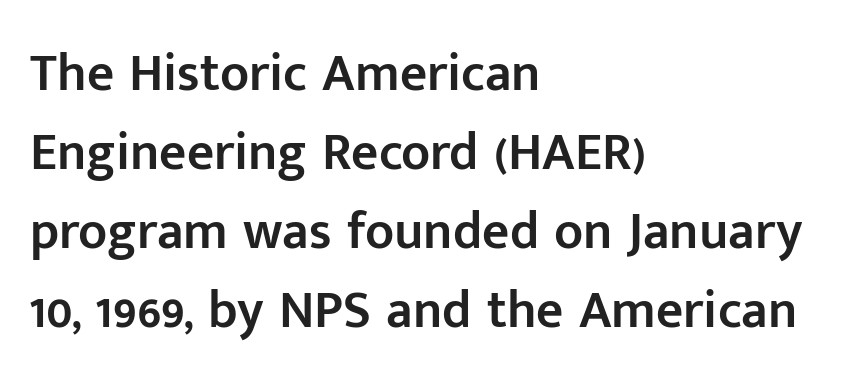
The image shows 53 px semibold sans-serif type, upright; set left-aligned, normal line spacing (1.49x), normal letter spacing, not underlined; low stroke contrast and a medium x-height.
